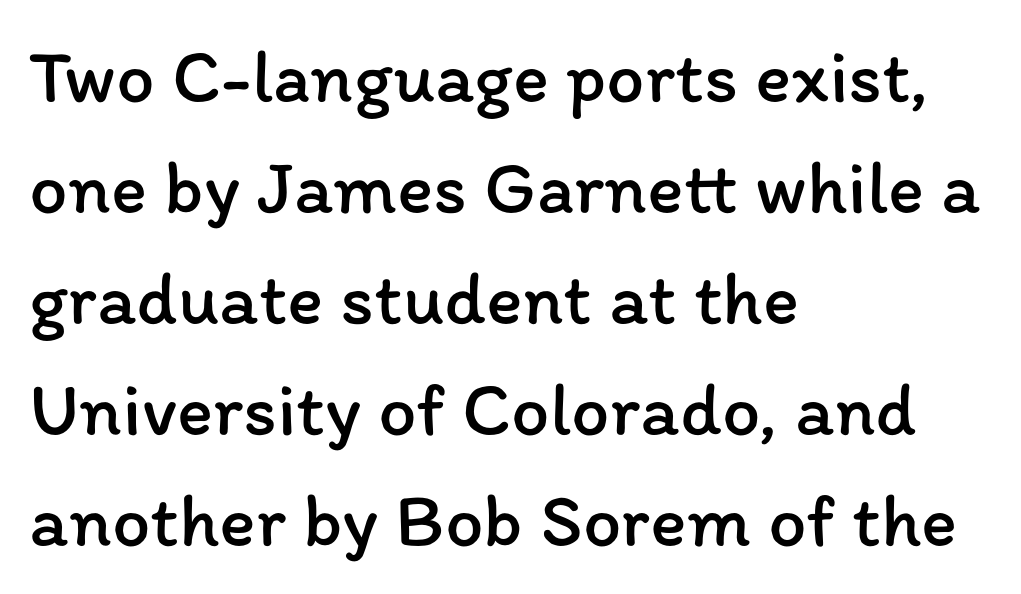
The image shows 76 px regular-weight type, upright; set left-aligned, normal line spacing (1.46x), normal letter spacing, not underlined; low stroke contrast and a medium x-height.
